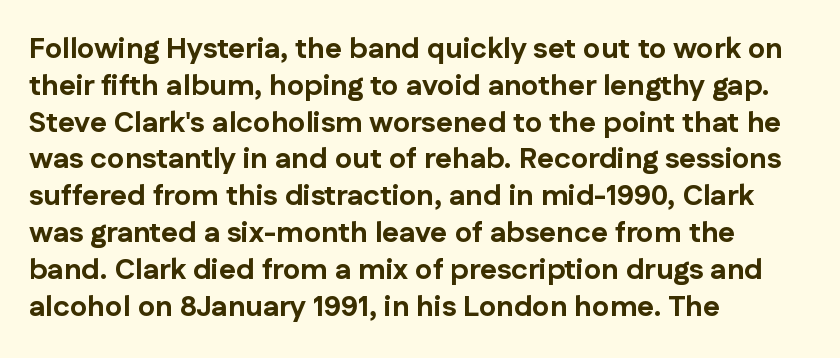
Q: Is the text bold? A: Yes.
Q: Is the text italic (slanted)? A: No, it is upright.
Q: Is the typeface a serif or a sans-serif typeface? A: Sans-serif.
Q: Is the text underlined? A: No.
Q: How is the paragraph aligned? A: Left-aligned.
Q: Is the spacing between letters normal or unusually wide? A: Normal.
Q: Is the spacing between lines tight, normal or loose? A: Normal.
Q: Width (condensed, normal, or wide)? A: Normal.
Q: Stroke contrast? A: Low.
Q: x-height? A: Medium.
Q: Monospaced? A: No.
